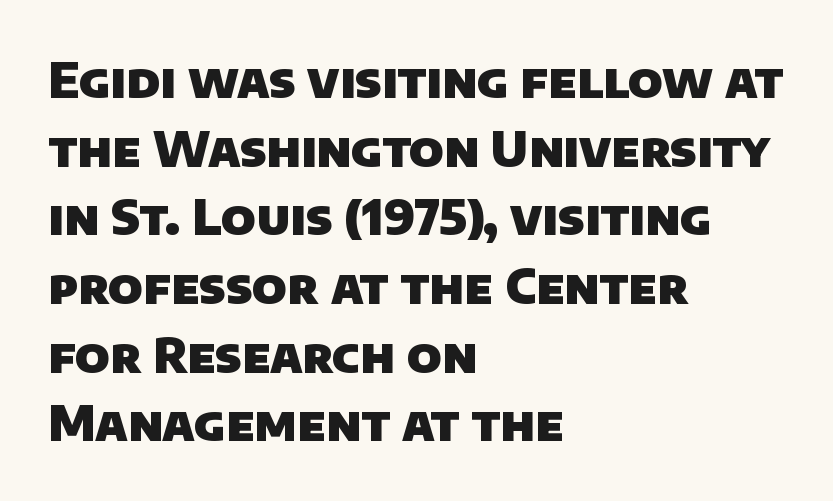
Q: Is the text bold? A: Yes.
Q: Is the typeface a serif or a sans-serif typeface? A: Sans-serif.
Q: Is the text underlined? A: No.
Q: How is the paragraph aligned? A: Left-aligned.
Q: Is the spacing between letters normal or unusually wide? A: Normal.
Q: Is the spacing between lines tight, normal or loose? A: Normal.
Q: Width (condensed, normal, or wide)? A: Normal.
Q: Stroke contrast? A: Low.
Q: x-height? A: Large.
Q: Monospaced? A: No.
